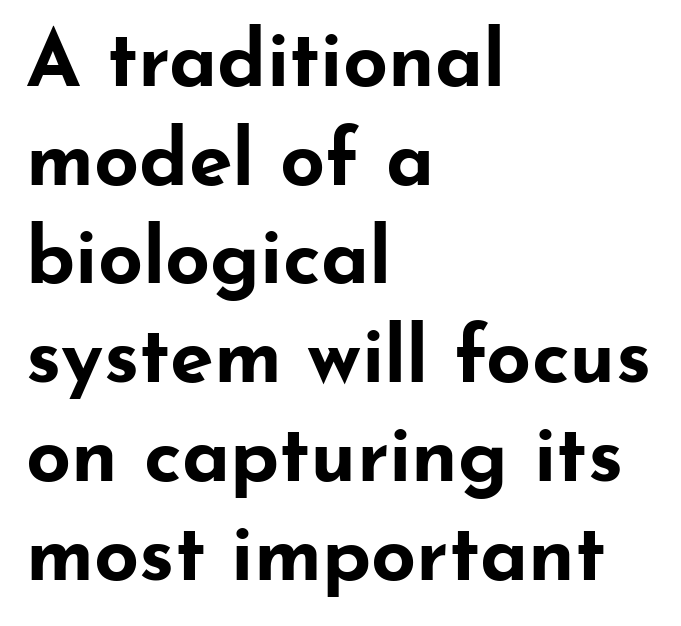
{"serif": "no", "italic": "no", "bold": "yes", "weight": "bold", "width": "wide", "stroke_contrast": "low", "x_height": "small", "monospaced": "no", "underline": "no", "align": "left", "line_spacing": "normal", "line_spacing_ratio": 1.25, "letter_spacing": "normal", "letter_spacing_em": 0.0, "glyph_px": 79}
